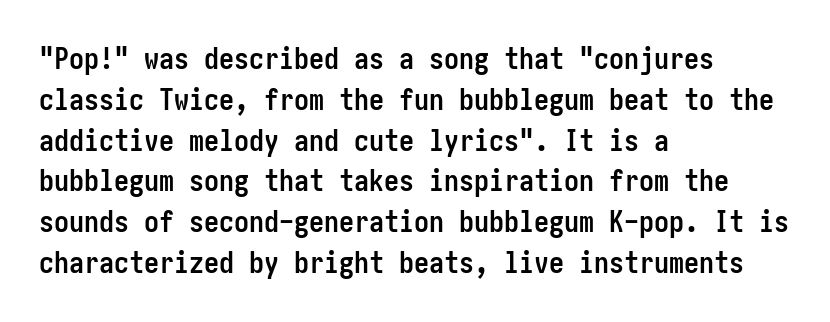
The image shows 30 px semibold, condensed sans-serif type, upright; set left-aligned, normal line spacing (1.36x), normal letter spacing, not underlined; low stroke contrast and a medium x-height.
